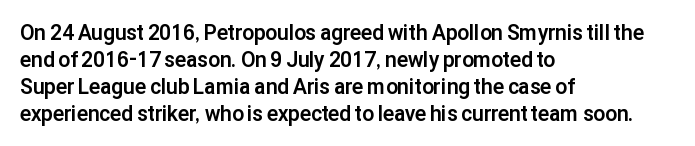
{"italic": "no", "bold": "yes", "underline": "no", "align": "left", "line_spacing": "normal", "line_spacing_ratio": 1.28, "letter_spacing": "normal", "letter_spacing_em": 0.0, "glyph_px": 21}
